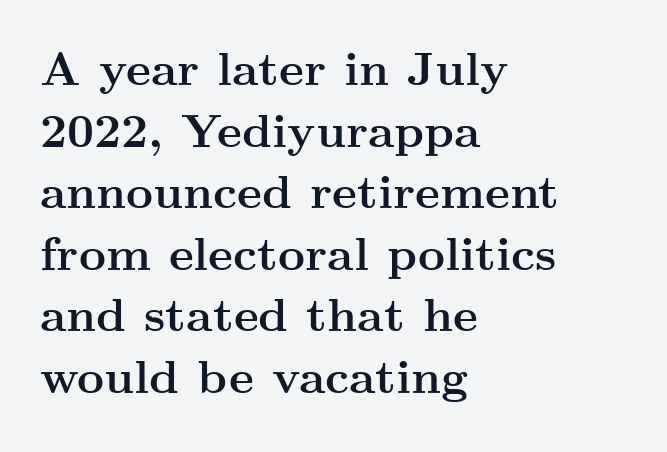
{"serif": "yes", "italic": "no", "bold": "yes", "weight": "semibold", "width": "wide", "stroke_contrast": "medium", "x_height": "small", "monospaced": "no", "underline": "no", "align": "left", "line_spacing": "normal", "line_spacing_ratio": 1.31, "letter_spacing": "normal", "letter_spacing_em": 0.0, "glyph_px": 47}
